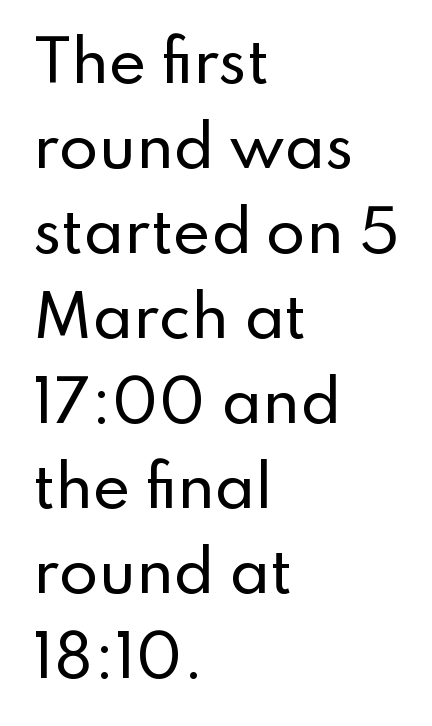
The image shows 57 px sans-serif type, upright; set left-aligned, normal line spacing (1.49x), normal letter spacing, not underlined; low stroke contrast and a small x-height.
